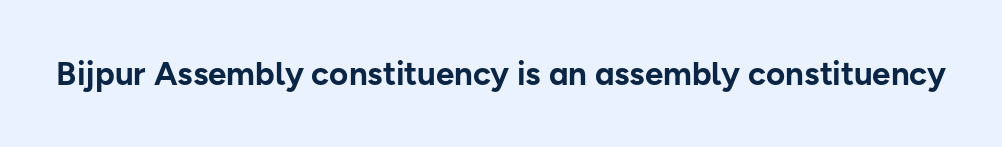
Q: Is the text bold? A: Yes.
Q: Is the text italic (slanted)? A: No, it is upright.
Q: Is the typeface a serif or a sans-serif typeface? A: Sans-serif.
Q: Is the text underlined? A: No.
Q: Is the spacing between letters normal or unusually wide? A: Normal.
Q: Width (condensed, normal, or wide)? A: Normal.
Q: Stroke contrast? A: Low.
Q: x-height? A: Medium.
Q: Monospaced? A: No.
